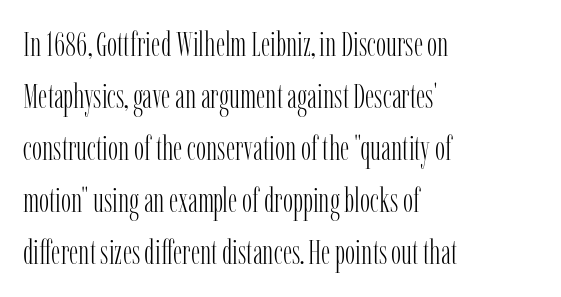
The image shows 34 px light, condensed serif type, upright; set left-aligned, normal line spacing (1.53x), normal letter spacing, not underlined; low stroke contrast and a medium x-height.
